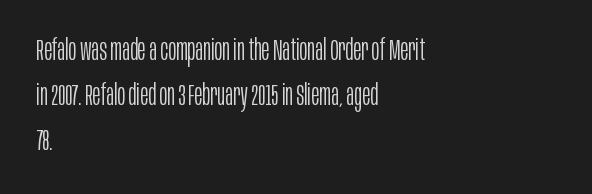
Unbolded letterforms with no extra heft. Leading matches the norm, producing a regular column. Do the letters lean? They stand straight. Which margin do the lines hug? The left one — the right edge is uneven.
